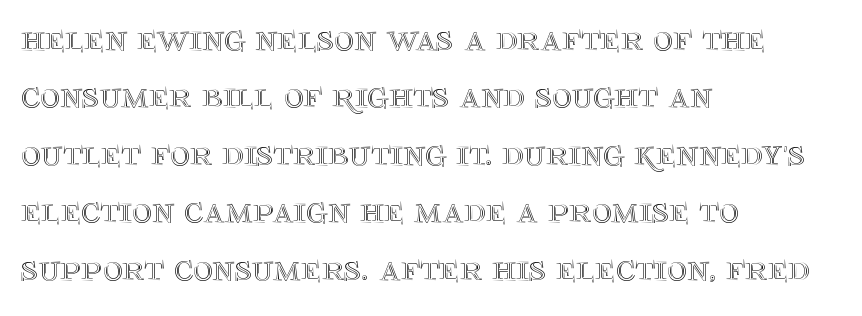
You could not count columns in this text — the font is proportionally spaced. You could call the tracking neutral — neither tight nor loose. Style check: upright. Type without underlining.
